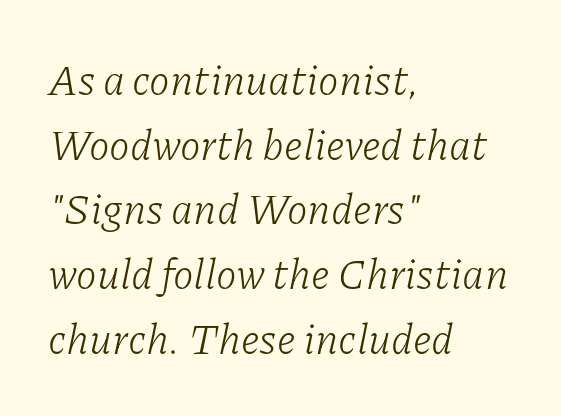
Letters rest on an invisible, unmarked baseline. Short and long lines alike share a common starting point at left. The text carries the slant typical of an italic or oblique font. Students, note that the glyphs here touch the page at normal intervals. The leading is moderate, giving the passage an even texture.
